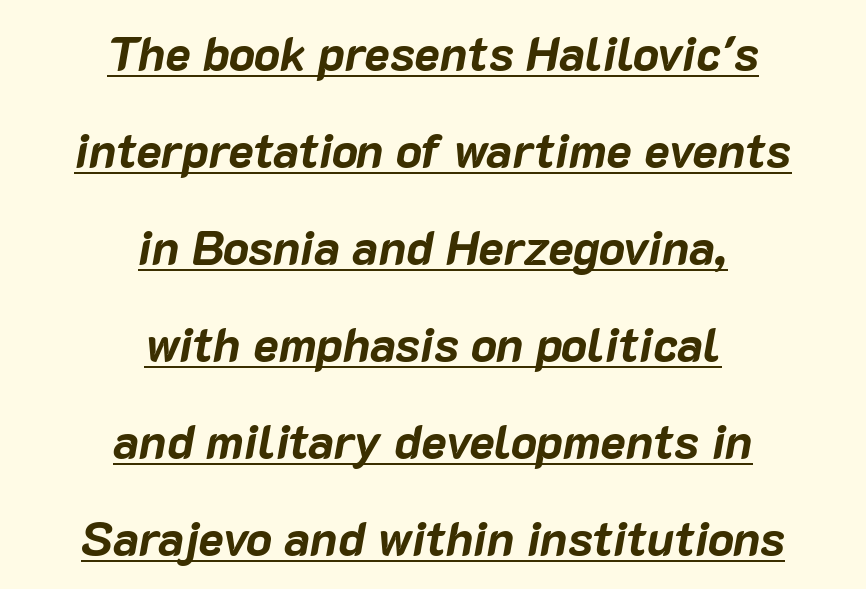
The lines are spread far apart with generous leading. Spacing verdict: proportional, widths tailored to each character. The passage shown has conventional tracking throughout. The paragraph has two soft edges and a firm central axis. Somebody hit Ctrl+U on this one — the words are underlined. The whole block is typeset with a tilt.
